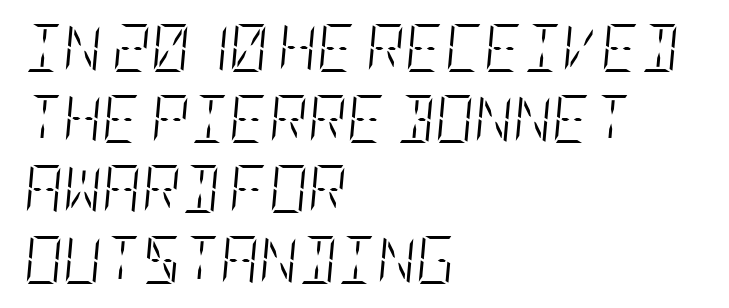
The image shows 48 px light, condensed type, italic (leaning right); set left-aligned, normal line spacing (1.47x), normal letter spacing, not underlined; low stroke contrast and a large x-height.
